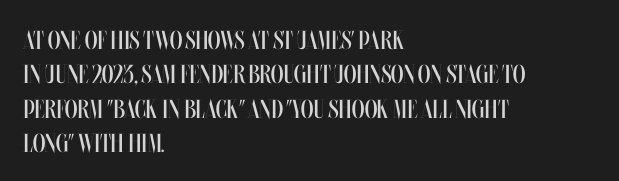
The image shows 26 px text type, upright; set left-aligned, normal line spacing (1.32x), normal letter spacing, not underlined.
